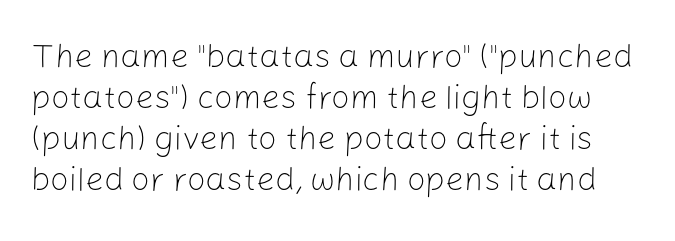
The image shows 33 px light sans-serif type, upright; set line spacing 1.24x, normal letter spacing, not underlined; low stroke contrast and a medium x-height.
